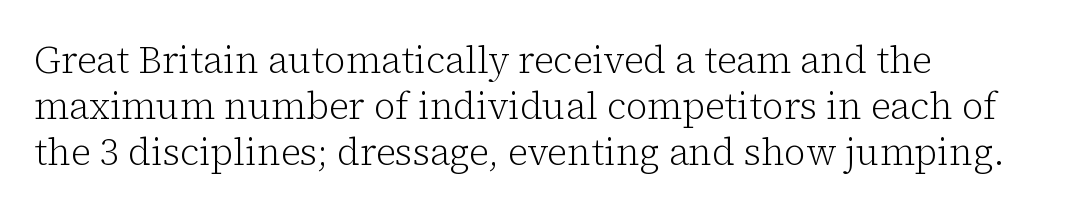
Q: Is the text bold? A: No.
Q: Is the text italic (slanted)? A: No, it is upright.
Q: Is the typeface a serif or a sans-serif typeface? A: Serif.
Q: Is the text underlined? A: No.
Q: How is the paragraph aligned? A: Left-aligned.
Q: Is the spacing between letters normal or unusually wide? A: Normal.
Q: Is the spacing between lines tight, normal or loose? A: Normal.
Q: Width (condensed, normal, or wide)? A: Normal.
Q: Stroke contrast? A: Low.
Q: x-height? A: Medium.
Q: Monospaced? A: No.
